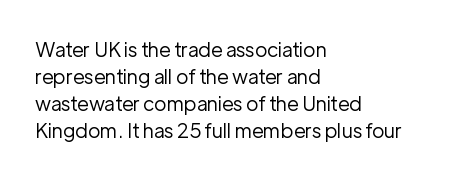
Q: Is the text bold? A: No.
Q: Is the text italic (slanted)? A: No, it is upright.
Q: Is the text underlined? A: No.
Q: How is the paragraph aligned? A: Left-aligned.
Q: Is the spacing between letters normal or unusually wide? A: Normal.
Q: Is the spacing between lines tight, normal or loose? A: Normal.
